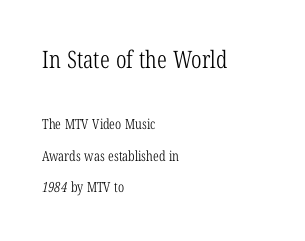
The image shows 24 px text type; set left-aligned, loose line spacing (2.22x), normal letter spacing, not underlined; the first (top) block is 1.71x larger.
